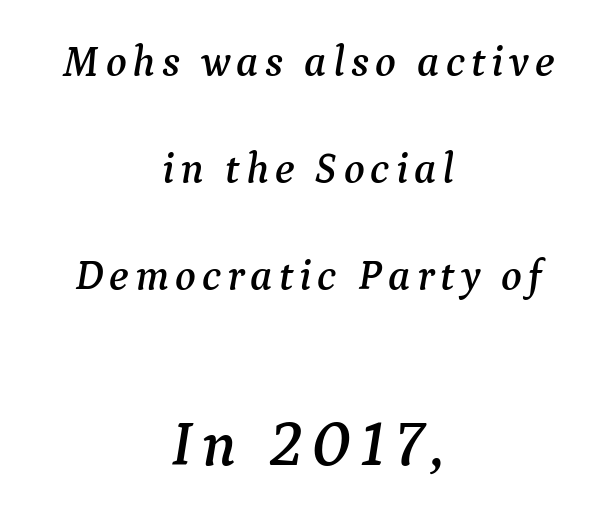
The whitespace from short lines is split evenly between both sides. Summary of vertical rhythm: relaxed, with wide interline spacing. Are there feet on the stems? There are — it's a serif. Rule under the text: the space is simply empty.
